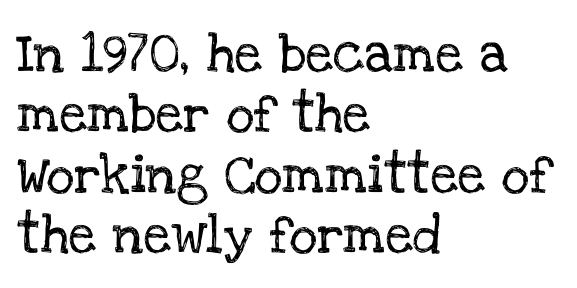
{"serif": "yes", "italic": "no", "width": "normal", "stroke_contrast": "low", "x_height": "large", "monospaced": "no", "underline": "no", "align": "left", "line_spacing": "normal", "line_spacing_ratio": 1.55, "letter_spacing": "normal", "letter_spacing_em": 0.0, "glyph_px": 39}
